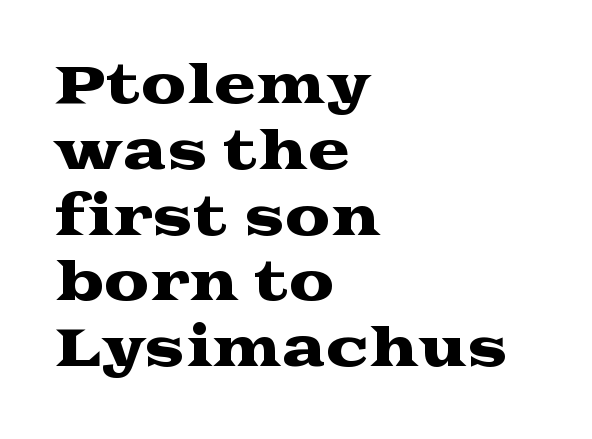
Q: Is the text italic (slanted)? A: No, it is upright.
Q: Is the typeface a serif or a sans-serif typeface? A: Serif.
Q: Is the text underlined? A: No.
Q: How is the paragraph aligned? A: Left-aligned.
Q: Is the spacing between letters normal or unusually wide? A: Normal.
Q: Is the spacing between lines tight, normal or loose? A: Normal.
Q: Width (condensed, normal, or wide)? A: Wide.
Q: Stroke contrast? A: Medium.
Q: x-height? A: Medium.
Q: Monospaced? A: No.
